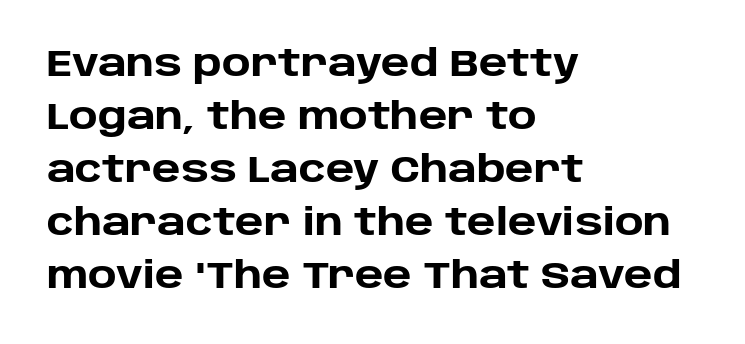
The image shows 36 px heavy sans-serif type, upright; set left-aligned, normal line spacing (1.47x), normal letter spacing, not underlined; low stroke contrast and a large x-height.
